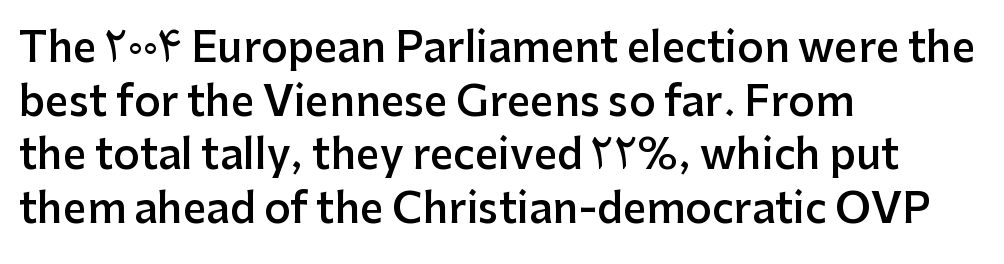
The lines in this sample share a left origin and differ only in where they stop. Spacing verdict: proportional, widths tailored to each character. On the weight axis this lands at semibold, roughly 600. The area under the type is left untouched. The type is set solid horizontally, with unmodified tracking. Ascenders rise straight up at ninety degrees.
